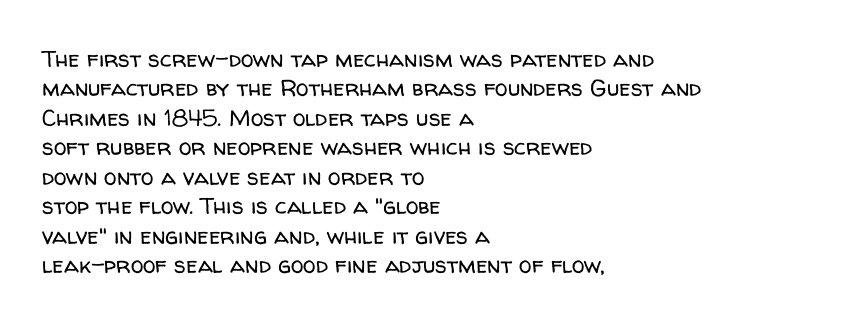
Q: Is the text bold? A: No.
Q: Is the text italic (slanted)? A: No, it is upright.
Q: Is the text underlined? A: No.
Q: How is the paragraph aligned? A: Left-aligned.
Q: Is the spacing between letters normal or unusually wide? A: Normal.
Q: Is the spacing between lines tight, normal or loose? A: Normal.
